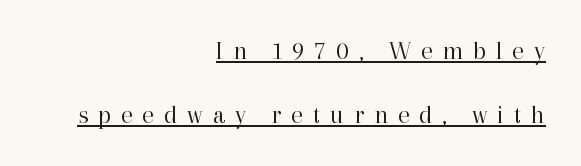
The designer dialed line spacing up above the default. Letter spacing: wide. Horizontal alignment here is rightward, an uncommon choice for prose. Does a line run under the words? Yes, clearly.
